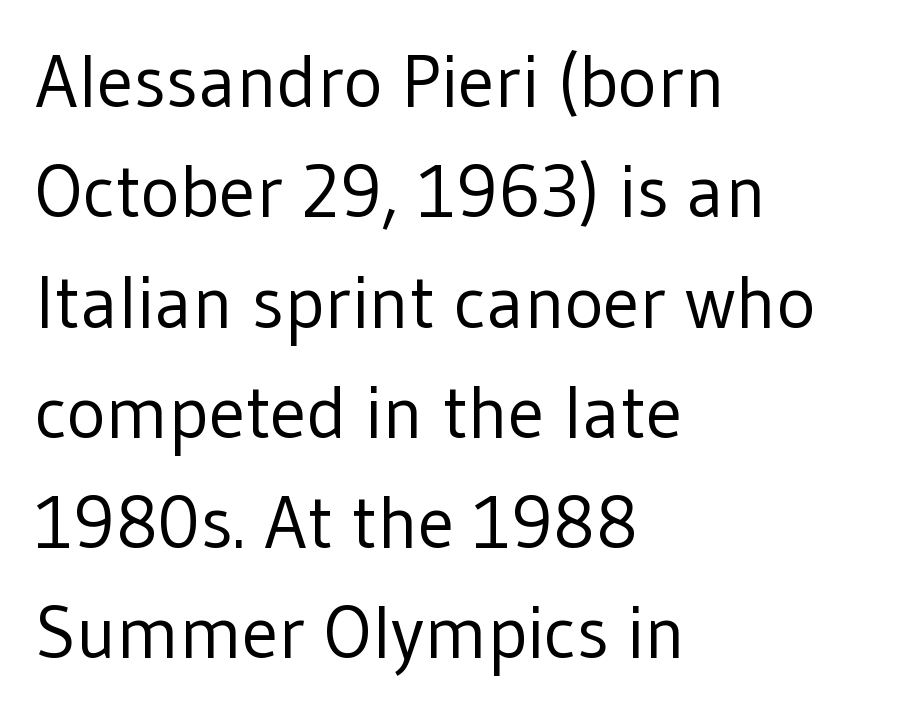
Q: Is the text bold? A: No.
Q: Is the text italic (slanted)? A: No, it is upright.
Q: Is the typeface a serif or a sans-serif typeface? A: Sans-serif.
Q: Is the text underlined? A: No.
Q: How is the paragraph aligned? A: Left-aligned.
Q: Is the spacing between letters normal or unusually wide? A: Normal.
Q: Is the spacing between lines tight, normal or loose? A: Normal.
Q: Width (condensed, normal, or wide)? A: Normal.
Q: Stroke contrast? A: Low.
Q: x-height? A: Medium.
Q: Monospaced? A: No.
